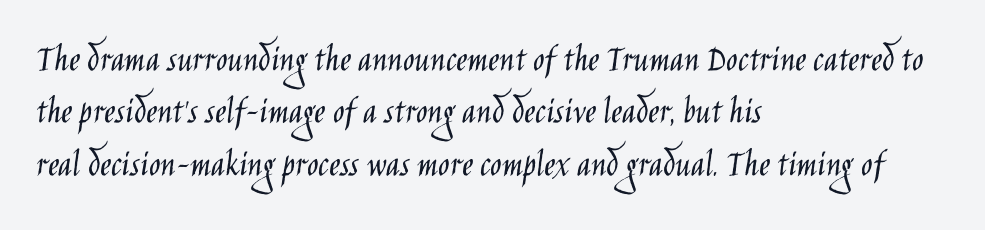
Just letters on the line, the space beneath them empty. Do the characters align in a grid? No, the font is proportional. Observe the absence of serifs on each vertical stroke in this sample. The rendering anchors every line to the left-hand side. No heavy texture on the line: the type isn't bold. The letters sit at their default tracking, neither squeezed nor spread.
